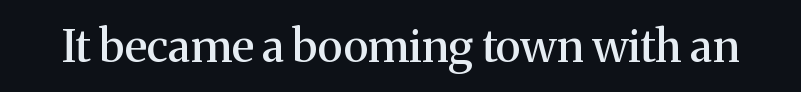
Q: Is the text italic (slanted)? A: No, it is upright.
Q: Is the typeface a serif or a sans-serif typeface? A: Serif.
Q: Is the text underlined? A: No.
Q: Is the spacing between letters normal or unusually wide? A: Normal.
Q: Width (condensed, normal, or wide)? A: Normal.
Q: Stroke contrast? A: Medium.
Q: x-height? A: Medium.
Q: Monospaced? A: No.
